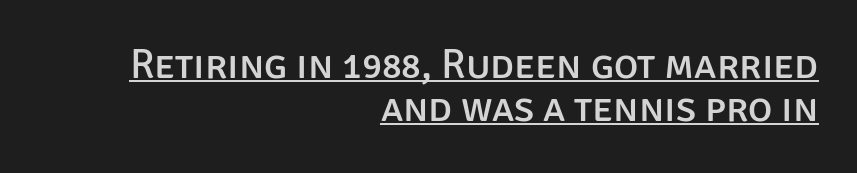
{"serif": "no", "italic": "no", "width": "normal", "stroke_contrast": "low", "x_height": "large", "monospaced": "no", "underline": "yes", "align": "right", "line_spacing": "tight", "line_spacing_ratio": 1.06, "letter_spacing": "normal", "letter_spacing_em": 0.0, "glyph_px": 41}
